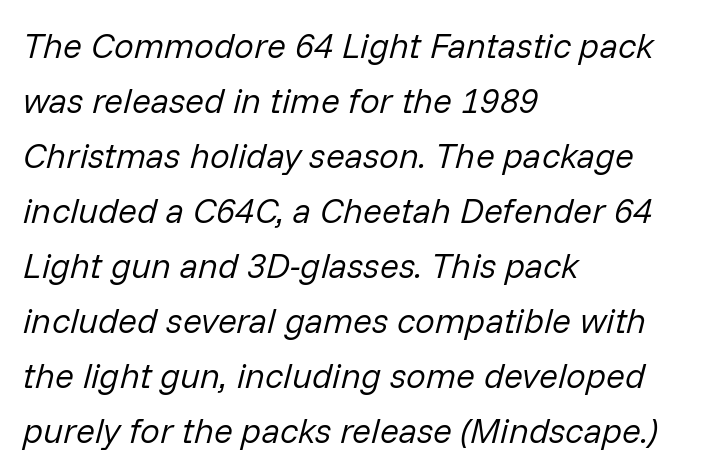
{"italic": "yes", "lean": "right", "slant_degrees": 14, "bold": "no", "weight": "regular", "width": "normal", "stroke_contrast": "low", "x_height": "medium", "monospaced": "no", "underline": "no", "align": "left", "line_spacing": "normal", "line_spacing_ratio": 1.57, "letter_spacing": "normal", "letter_spacing_em": 0.0, "glyph_px": 35}
